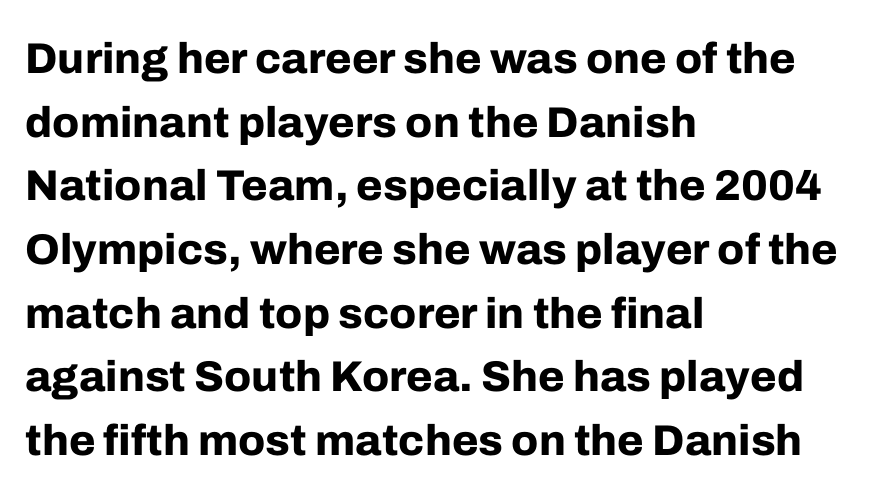
The image shows 43 px bold sans-serif type, upright; set left-aligned, normal line spacing (1.48x), normal letter spacing, not underlined; low stroke contrast and a medium x-height.
